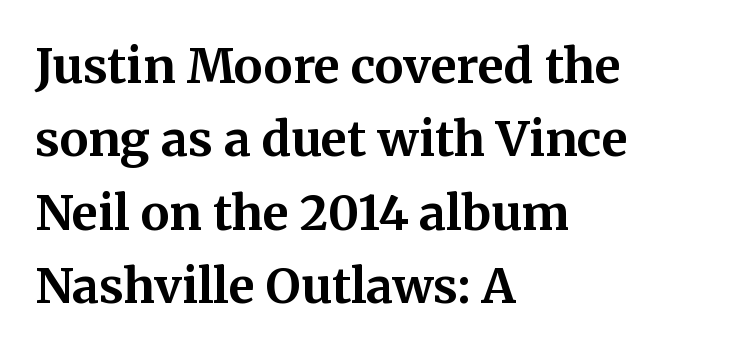
The image shows 48 px bold serif type, upright; set left-aligned, normal line spacing (1.53x), normal letter spacing, not underlined; medium stroke contrast and a medium x-height.
